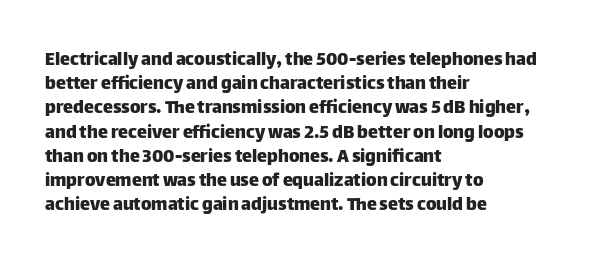
Q: Is the text italic (slanted)? A: No, it is upright.
Q: Is the text underlined? A: No.
Q: How is the paragraph aligned? A: Left-aligned.
Q: Is the spacing between letters normal or unusually wide? A: Normal.
